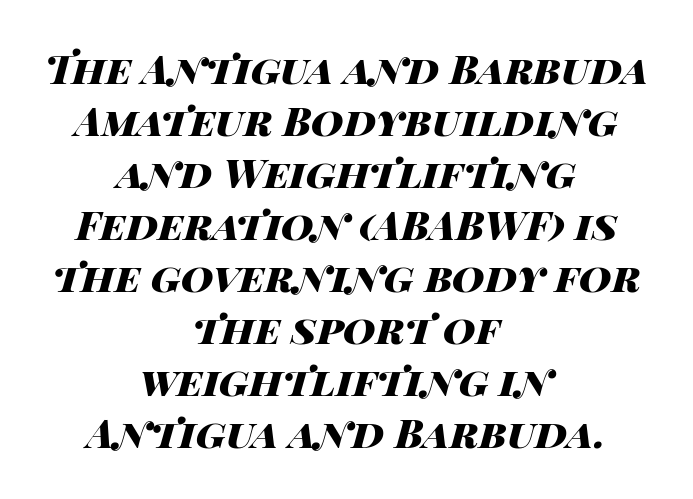
{"italic": "yes", "lean": "right", "slant_degrees": 14, "bold": "yes", "weight": "heavy", "width": "wide", "stroke_contrast": "high", "x_height": "large", "monospaced": "no", "underline": "no", "align": "center", "line_spacing": "normal", "line_spacing_ratio": 1.3, "letter_spacing": "normal", "letter_spacing_em": 0.0, "glyph_px": 40}
